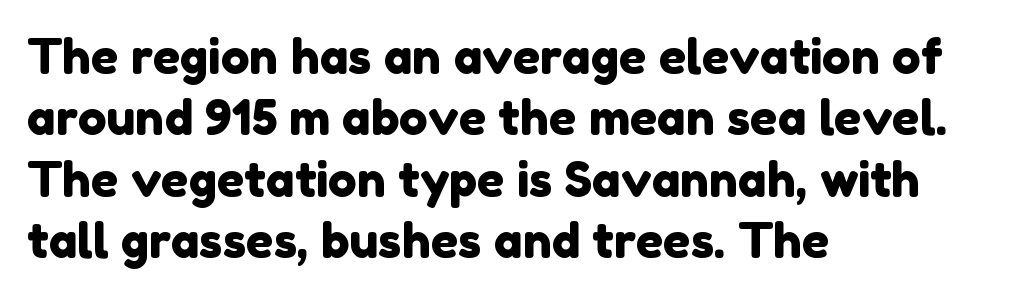
{"serif": "no", "width": "normal", "stroke_contrast": "low", "x_height": "medium", "monospaced": "no", "underline": "no", "align": "left", "line_spacing": "normal", "line_spacing_ratio": 1.28, "letter_spacing": "normal", "letter_spacing_em": 0.0, "glyph_px": 48}
